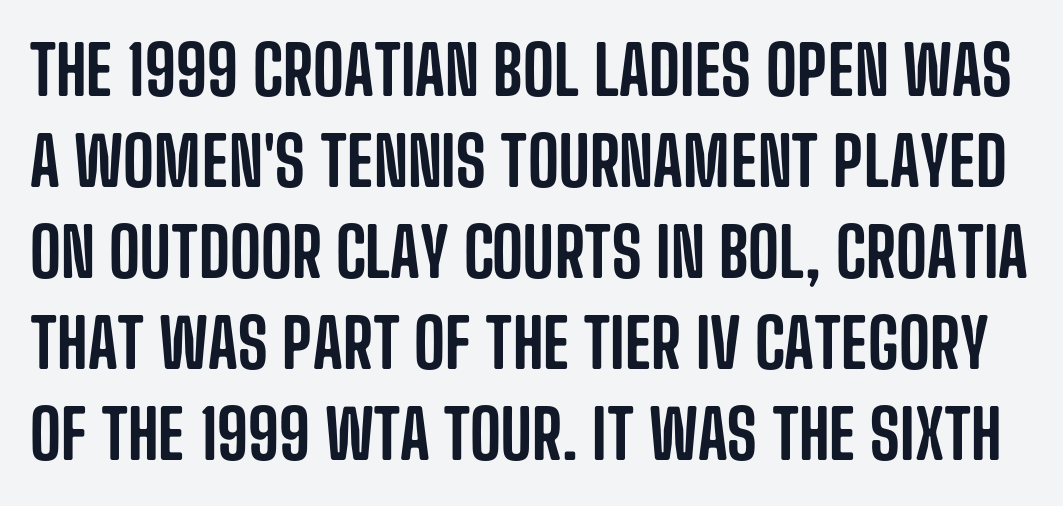
{"serif": "no", "italic": "no", "width": "condensed", "stroke_contrast": "low", "x_height": "large", "monospaced": "no", "underline": "no", "line_spacing": "normal", "line_spacing_ratio": 1.36, "letter_spacing": "normal", "letter_spacing_em": 0.0, "glyph_px": 67}
